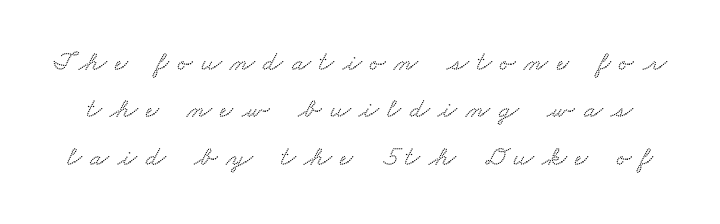
Q: Is the text underlined? A: No.
Q: Is the spacing between letters normal or unusually wide? A: Unusually wide.
Q: Is the spacing between lines tight, normal or loose? A: Normal.
Q: Width (condensed, normal, or wide)? A: Wide.
Q: Stroke contrast? A: Low.
Q: x-height? A: Small.
Q: Monospaced? A: No.
